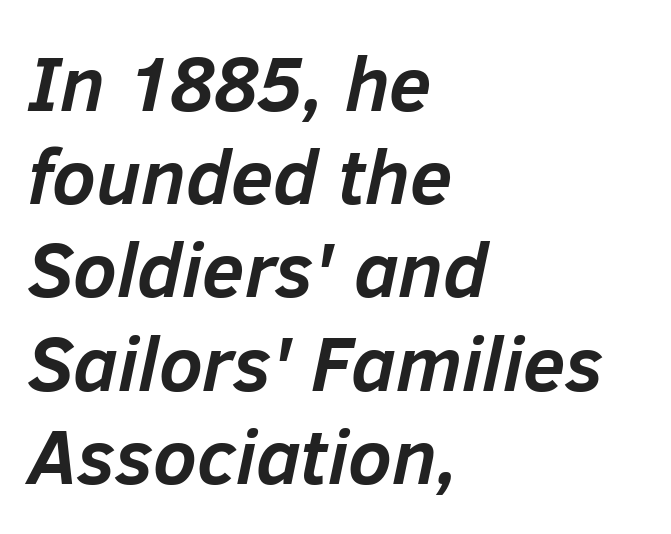
Q: Is the text bold? A: Yes.
Q: Is the text italic (slanted)? A: Yes, it leans right by about 12 degrees.
Q: Is the text underlined? A: No.
Q: How is the paragraph aligned? A: Left-aligned.
Q: Is the spacing between letters normal or unusually wide? A: Normal.
Q: Width (condensed, normal, or wide)? A: Normal.
Q: Stroke contrast? A: Low.
Q: x-height? A: Medium.
Q: Monospaced? A: No.
